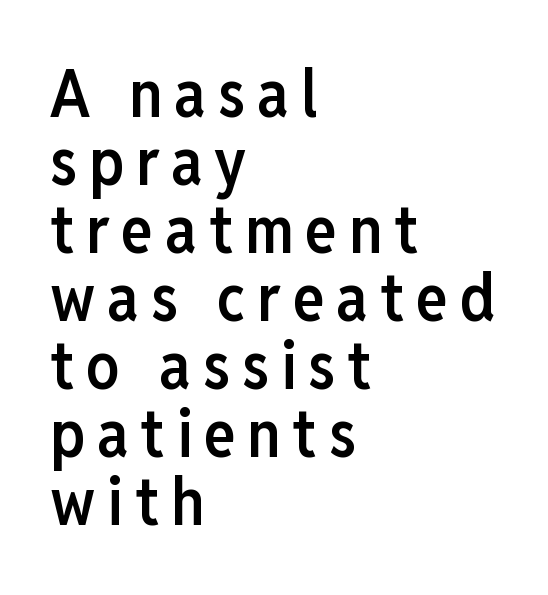
Q: Is the text bold? A: Semi-bold.
Q: Is the text italic (slanted)? A: No, it is upright.
Q: Is the typeface a serif or a sans-serif typeface? A: Sans-serif.
Q: Is the text underlined? A: No.
Q: How is the paragraph aligned? A: Left-aligned.
Q: Is the spacing between lines tight, normal or loose? A: Tight.
Q: Width (condensed, normal, or wide)? A: Condensed.
Q: Stroke contrast? A: Low.
Q: x-height? A: Medium.
Q: Monospaced? A: No.
